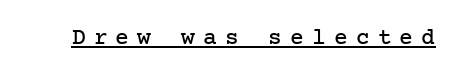
Q: Is the text italic (slanted)? A: No, it is upright.
Q: Is the text underlined? A: Yes.
Q: Is the spacing between letters normal or unusually wide? A: Unusually wide.
